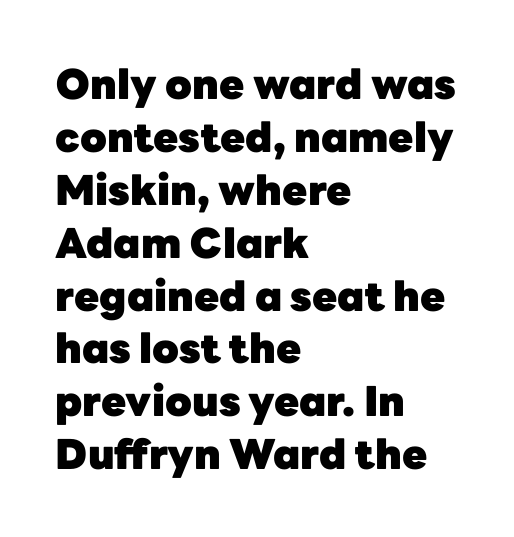
{"serif": "no", "italic": "no", "bold": "yes", "weight": "heavy", "width": "normal", "stroke_contrast": "low", "x_height": "medium", "monospaced": "no", "underline": "no", "align": "left", "line_spacing": "normal", "line_spacing_ratio": 1.29, "letter_spacing": "normal", "letter_spacing_em": 0.0, "glyph_px": 41}
